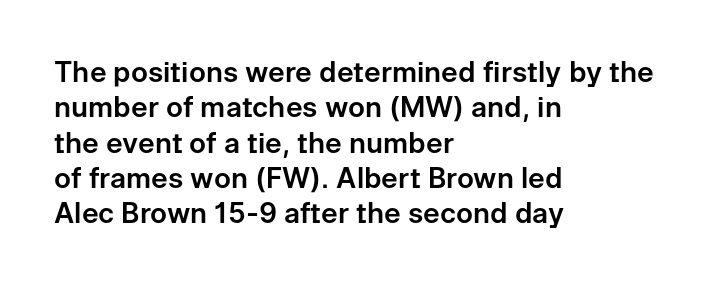
The image shows 28 px sans-serif type, upright; set left-aligned, normal line spacing (1.26x), normal letter spacing, not underlined; low stroke contrast and a medium x-height.
